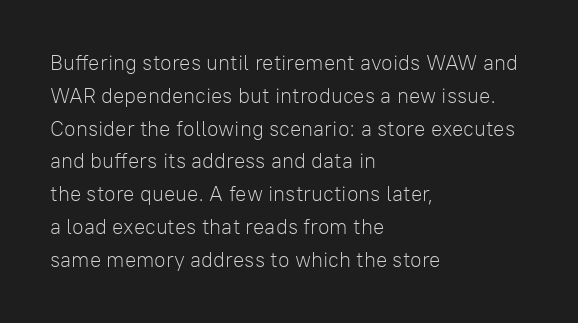
Q: Is the text bold? A: No.
Q: Is the text italic (slanted)? A: No, it is upright.
Q: Is the text underlined? A: No.
Q: How is the paragraph aligned? A: Left-aligned.
Q: Is the spacing between letters normal or unusually wide? A: Normal.
Q: Is the spacing between lines tight, normal or loose? A: Normal.
